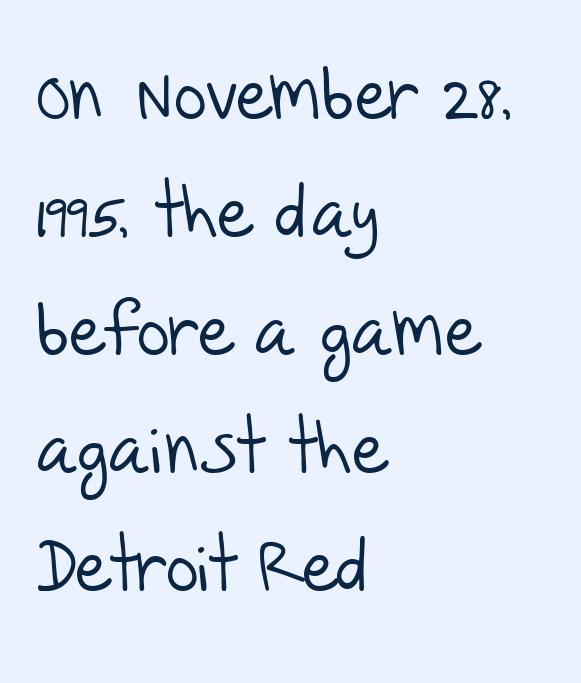
Q: Is the text bold? A: No.
Q: Is the typeface a serif or a sans-serif typeface? A: Sans-serif.
Q: Is the text underlined? A: No.
Q: How is the paragraph aligned? A: Left-aligned.
Q: Is the spacing between letters normal or unusually wide? A: Normal.
Q: Is the spacing between lines tight, normal or loose? A: Normal.
Q: Width (condensed, normal, or wide)? A: Normal.
Q: Stroke contrast? A: Low.
Q: x-height? A: Large.
Q: Monospaced? A: No.
